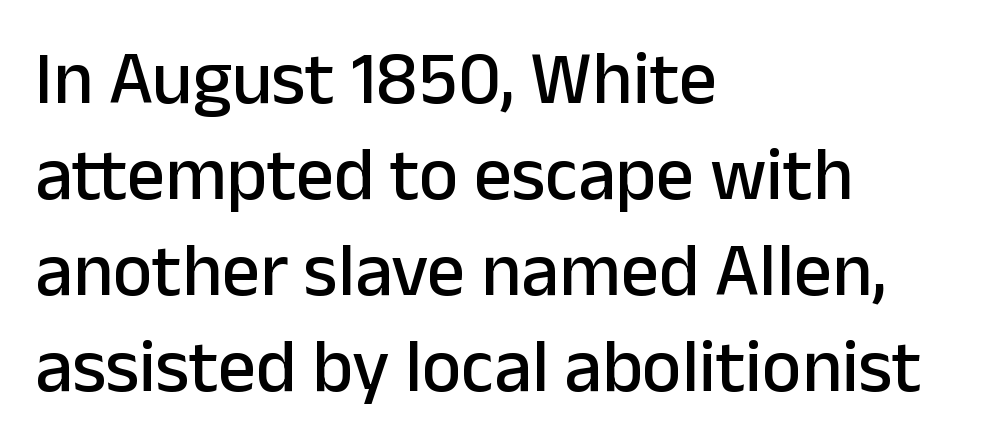
{"serif": "no", "italic": "no", "width": "normal", "stroke_contrast": "low", "x_height": "medium", "monospaced": "no", "underline": "no", "align": "left", "line_spacing": "normal", "line_spacing_ratio": 1.28, "letter_spacing": "normal", "letter_spacing_em": 0.0, "glyph_px": 75}
